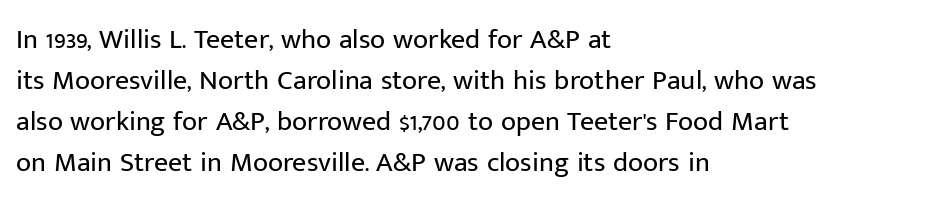
{"serif": "no", "italic": "no", "bold": "no", "weight": "regular", "width": "normal", "stroke_contrast": "low", "x_height": "medium", "monospaced": "no", "underline": "no", "align": "left", "line_spacing": "normal", "line_spacing_ratio": 1.47, "letter_spacing": "normal", "letter_spacing_em": 0.0, "glyph_px": 28}
